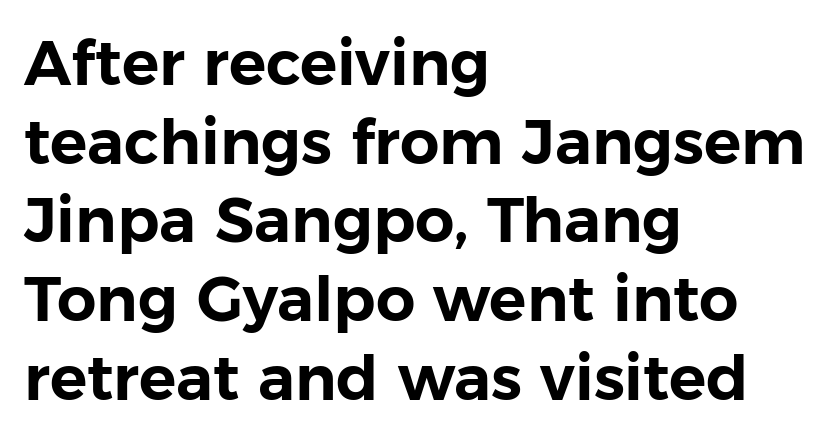
Q: Is the text italic (slanted)? A: No, it is upright.
Q: Is the typeface a serif or a sans-serif typeface? A: Sans-serif.
Q: Is the text underlined? A: No.
Q: How is the paragraph aligned? A: Left-aligned.
Q: Is the spacing between letters normal or unusually wide? A: Normal.
Q: Is the spacing between lines tight, normal or loose? A: Normal.
Q: Width (condensed, normal, or wide)? A: Normal.
Q: Stroke contrast? A: Low.
Q: x-height? A: Medium.
Q: Monospaced? A: No.
